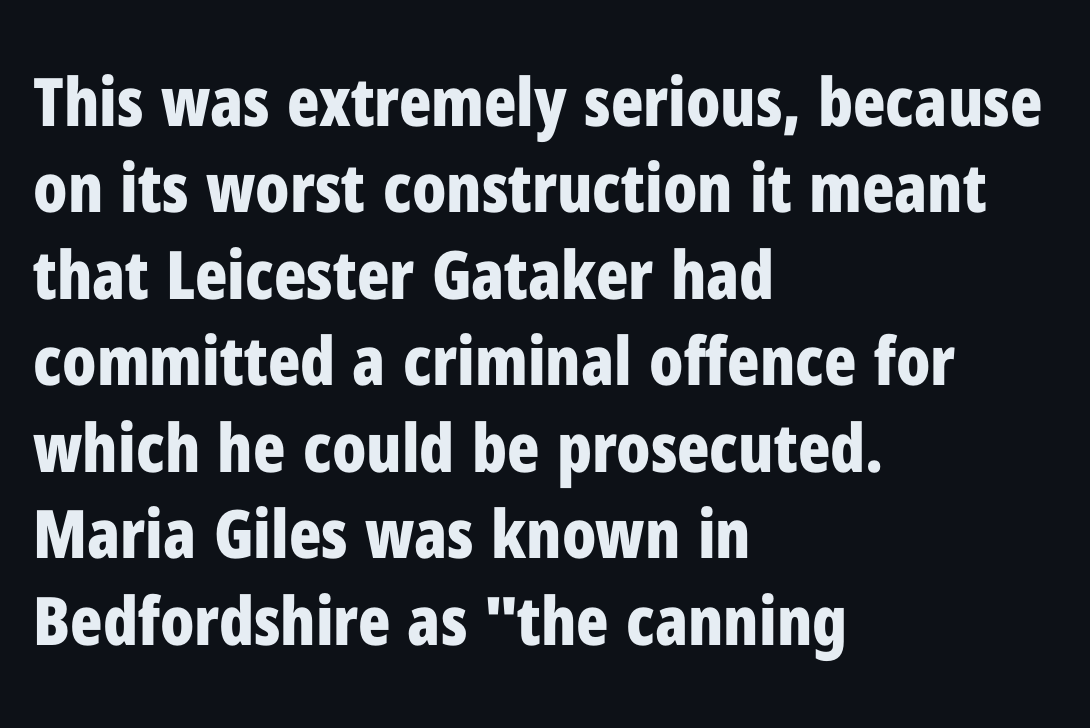
{"serif": "no", "italic": "no", "bold": "yes", "weight": "bold", "width": "condensed", "stroke_contrast": "low", "x_height": "medium", "monospaced": "no", "underline": "no", "align": "left", "line_spacing": "normal", "line_spacing_ratio": 1.29, "letter_spacing": "normal", "letter_spacing_em": 0.0, "glyph_px": 67}
